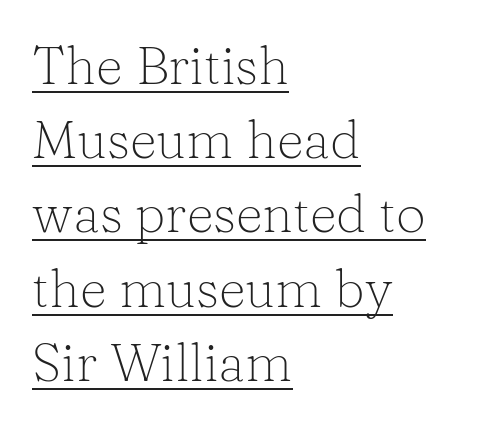
The image shows 53 px light serif type, upright; set left-aligned, normal line spacing (1.4x), normal letter spacing, underlined; low stroke contrast and a medium x-height.
